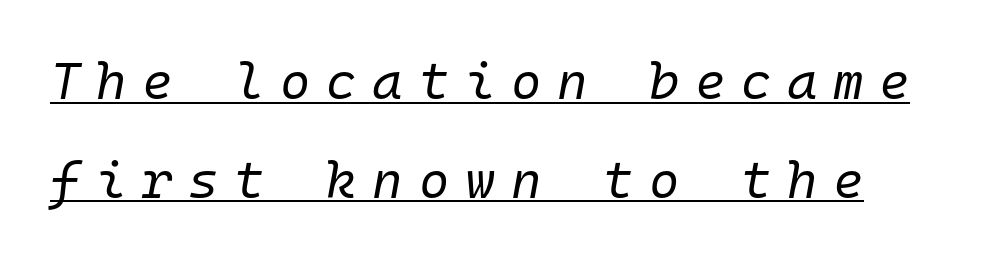
Q: Is the text bold? A: No.
Q: Is the text italic (slanted)? A: Yes, it leans right by about 10 degrees.
Q: Is the text underlined? A: Yes.
Q: Is the spacing between letters normal or unusually wide? A: Unusually wide.
Q: Is the spacing between lines tight, normal or loose? A: Loose.
Q: Width (condensed, normal, or wide)? A: Normal.
Q: Stroke contrast? A: Low.
Q: x-height? A: Medium.
Q: Monospaced? A: Yes.
